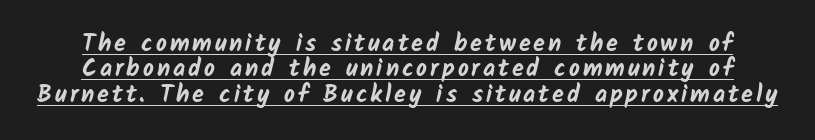
{"bold": "yes", "underline": "yes", "line_spacing": "tight", "line_spacing_ratio": 1.06, "glyph_px": 24}
